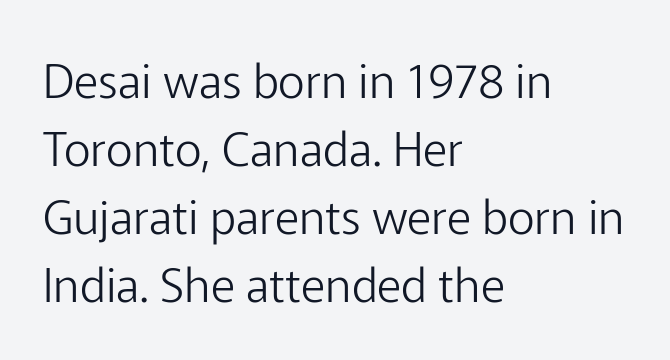
Q: Is the text bold? A: No.
Q: Is the text italic (slanted)? A: No, it is upright.
Q: Is the typeface a serif or a sans-serif typeface? A: Sans-serif.
Q: Is the text underlined? A: No.
Q: How is the paragraph aligned? A: Left-aligned.
Q: Is the spacing between letters normal or unusually wide? A: Normal.
Q: Is the spacing between lines tight, normal or loose? A: Normal.
Q: Width (condensed, normal, or wide)? A: Normal.
Q: Stroke contrast? A: Low.
Q: x-height? A: Medium.
Q: Monospaced? A: No.
